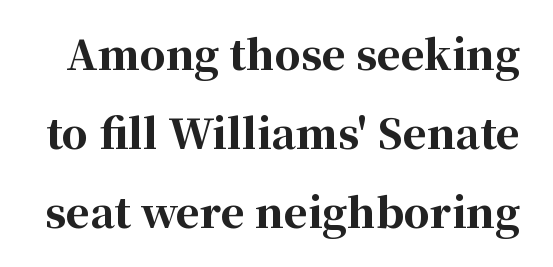
Q: Is the text bold? A: Yes.
Q: Is the text italic (slanted)? A: No, it is upright.
Q: Is the typeface a serif or a sans-serif typeface? A: Serif.
Q: Is the text underlined? A: No.
Q: Is the spacing between letters normal or unusually wide? A: Normal.
Q: Is the spacing between lines tight, normal or loose? A: Loose.
Q: Width (condensed, normal, or wide)? A: Normal.
Q: Stroke contrast? A: High.
Q: x-height? A: Medium.
Q: Monospaced? A: No.
